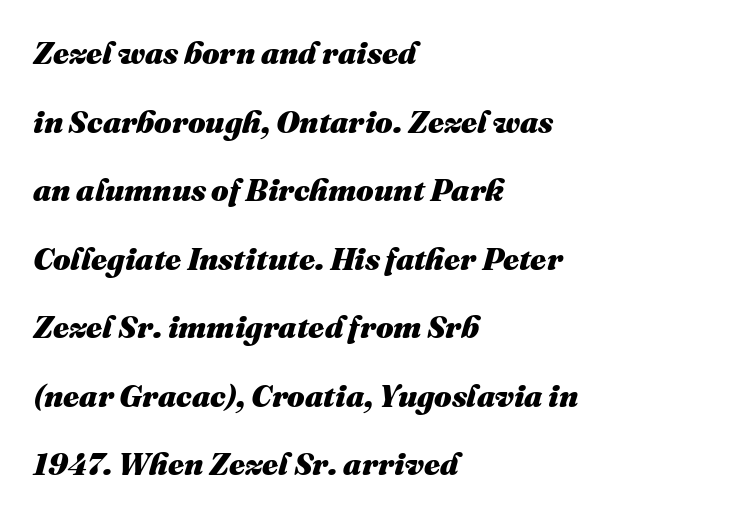
Q: Is the text bold? A: Yes.
Q: Is the text italic (slanted)? A: Yes, it leans right by about 16 degrees.
Q: Is the text underlined? A: No.
Q: How is the paragraph aligned? A: Left-aligned.
Q: Is the spacing between letters normal or unusually wide? A: Normal.
Q: Is the spacing between lines tight, normal or loose? A: Loose.
Q: Width (condensed, normal, or wide)? A: Normal.
Q: Stroke contrast? A: Medium.
Q: x-height? A: Medium.
Q: Monospaced? A: No.
